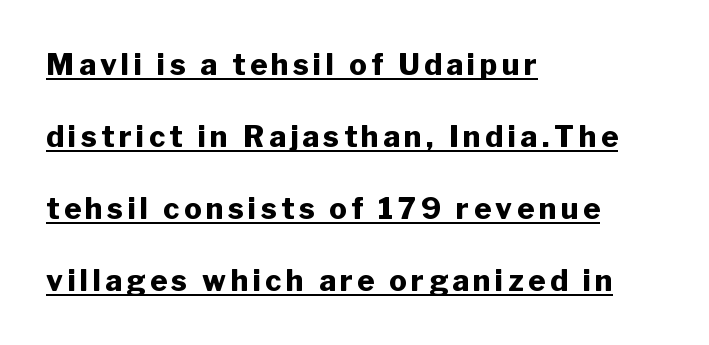
{"serif": "no", "italic": "no", "bold": "yes", "weight": "heavy", "width": "normal", "stroke_contrast": "low", "x_height": "medium", "monospaced": "no", "underline": "yes", "align": "left", "line_spacing": "loose", "line_spacing_ratio": 2.48, "glyph_px": 29}
